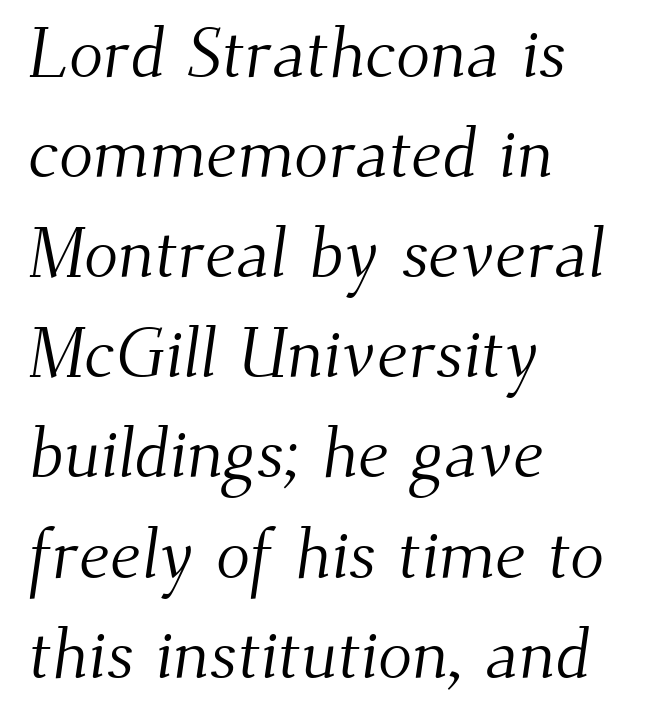
The image shows 71 px light serif type; set left-aligned, normal line spacing (1.41x), normal letter spacing, not underlined; medium stroke contrast and a small x-height.
